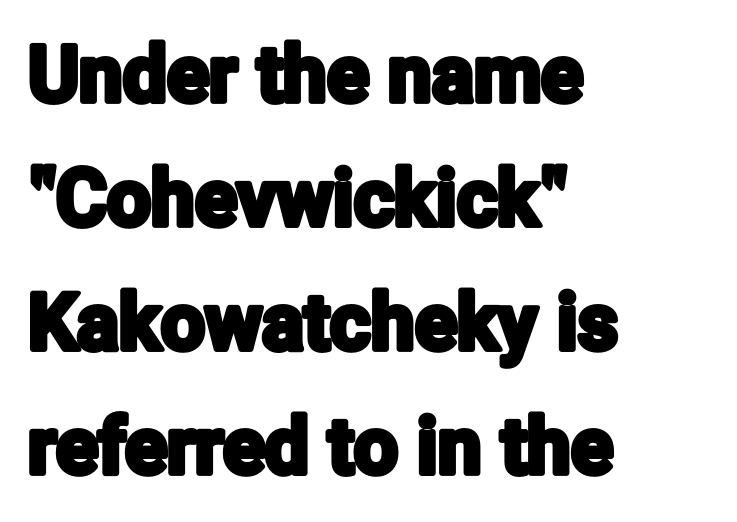
{"serif": "no", "italic": "no", "width": "condensed", "stroke_contrast": "low", "x_height": "medium", "monospaced": "no", "underline": "no", "align": "left", "line_spacing": "normal", "line_spacing_ratio": 1.59, "letter_spacing": "normal", "letter_spacing_em": 0.0, "glyph_px": 78}
